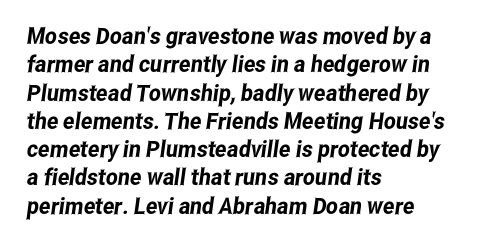
The image shows 23 px text type; set left-aligned, line spacing 1.23x, normal letter spacing, not underlined.
